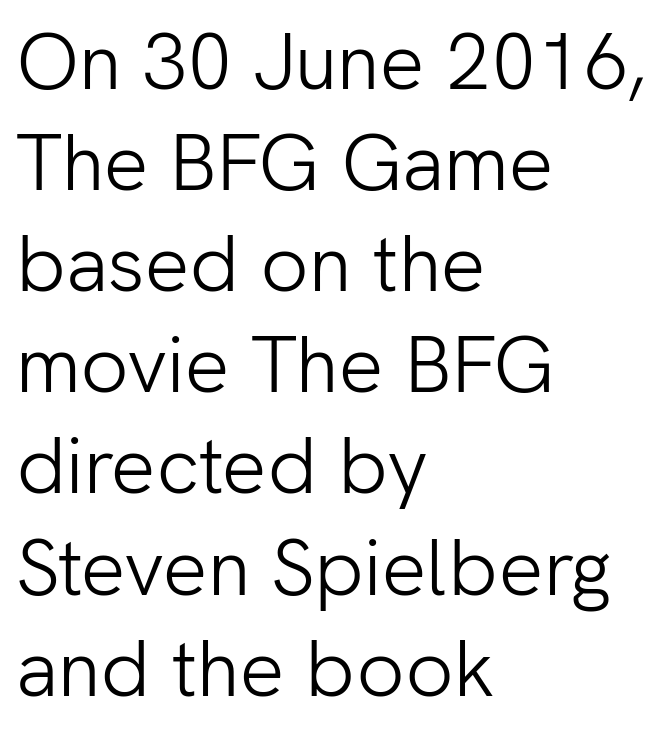
The image shows 79 px light sans-serif type, upright; set left-aligned, normal line spacing (1.28x), normal letter spacing, not underlined; low stroke contrast and a medium x-height.
